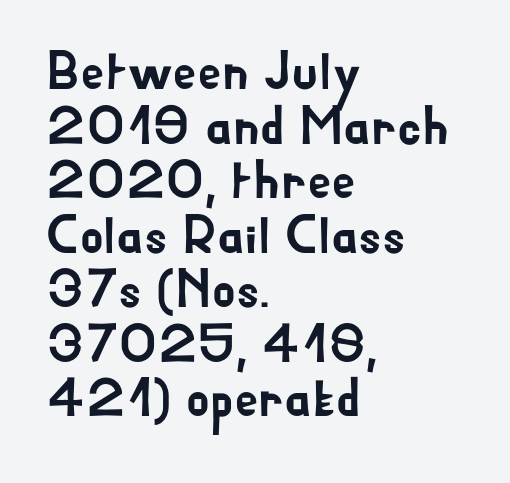
{"serif": "no", "italic": "no", "width": "normal", "stroke_contrast": "low", "x_height": "small", "monospaced": "no", "underline": "no", "align": "left", "line_spacing": "tight", "line_spacing_ratio": 1.01, "letter_spacing": "normal", "letter_spacing_em": 0.0, "glyph_px": 54}
